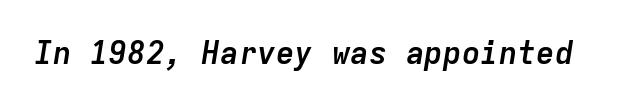
Emphasis by weight is at full strength: bold. Check under the words: just untouched page. Standard letterfit; no display-style spreading of the glyphs. These lines were composed using italics. The passage shown is typed in a monospace face where columns stay perfectly aligned.
